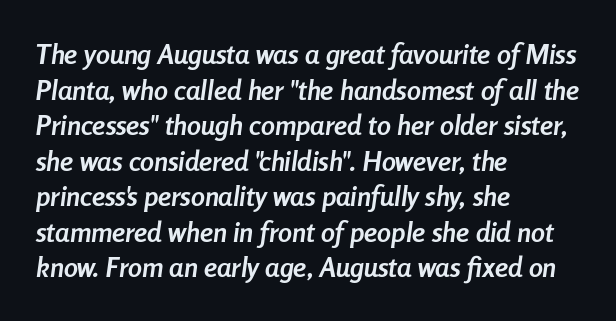
Q: Is the text bold? A: Yes.
Q: Is the text italic (slanted)? A: Yes, it leans right by about 8 degrees.
Q: Is the text underlined? A: No.
Q: How is the paragraph aligned? A: Left-aligned.
Q: Is the spacing between letters normal or unusually wide? A: Normal.
Q: Is the spacing between lines tight, normal or loose? A: Normal.
Q: Width (condensed, normal, or wide)? A: Condensed.
Q: Stroke contrast? A: Low.
Q: x-height? A: Medium.
Q: Monospaced? A: No.
